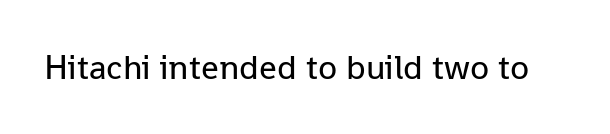
The image shows 35 px regular-weight sans-serif type, upright; set normal letter spacing, not underlined; low stroke contrast and a medium x-height.
